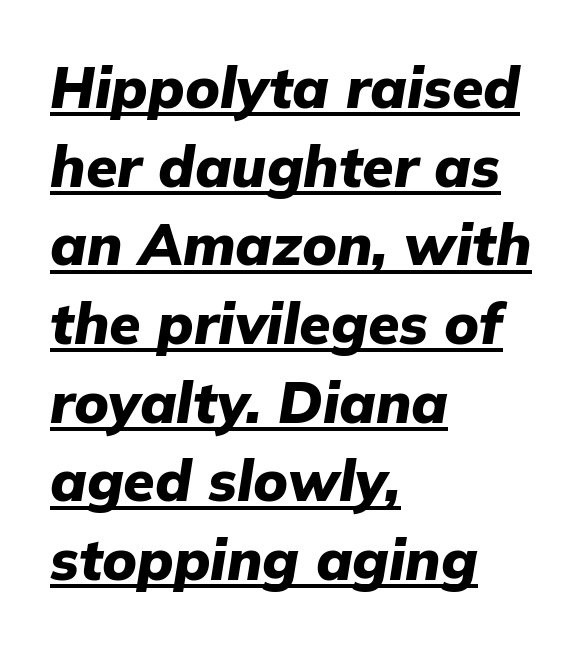
{"italic": "yes", "lean": "right", "slant_degrees": 9, "bold": "yes", "weight": "heavy", "width": "normal", "stroke_contrast": "low", "x_height": "medium", "monospaced": "no", "underline": "yes", "align": "left", "line_spacing": "normal", "line_spacing_ratio": 1.38, "letter_spacing": "normal", "letter_spacing_em": 0.0, "glyph_px": 57}
